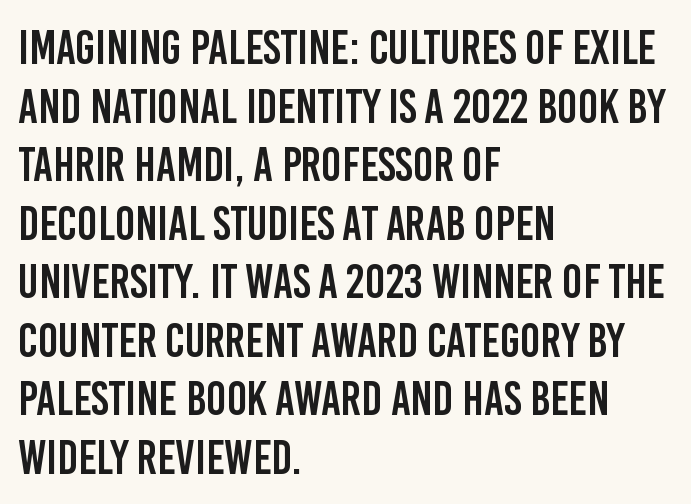
Q: Is the text italic (slanted)? A: No, it is upright.
Q: Is the typeface a serif or a sans-serif typeface? A: Sans-serif.
Q: Is the text underlined? A: No.
Q: How is the paragraph aligned? A: Left-aligned.
Q: Is the spacing between letters normal or unusually wide? A: Normal.
Q: Width (condensed, normal, or wide)? A: Condensed.
Q: Stroke contrast? A: Low.
Q: x-height? A: Large.
Q: Monospaced? A: No.
